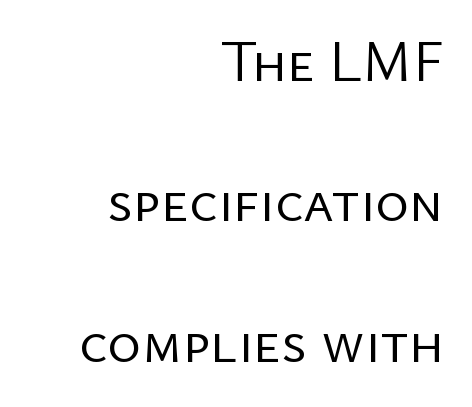
Q: Is the text bold? A: No.
Q: Is the text italic (slanted)? A: No, it is upright.
Q: Is the typeface a serif or a sans-serif typeface? A: Sans-serif.
Q: Is the text underlined? A: No.
Q: How is the paragraph aligned? A: Right-aligned.
Q: Is the spacing between letters normal or unusually wide? A: Normal.
Q: Is the spacing between lines tight, normal or loose? A: Loose.
Q: Width (condensed, normal, or wide)? A: Normal.
Q: Stroke contrast? A: Low.
Q: x-height? A: Medium.
Q: Monospaced? A: No.
